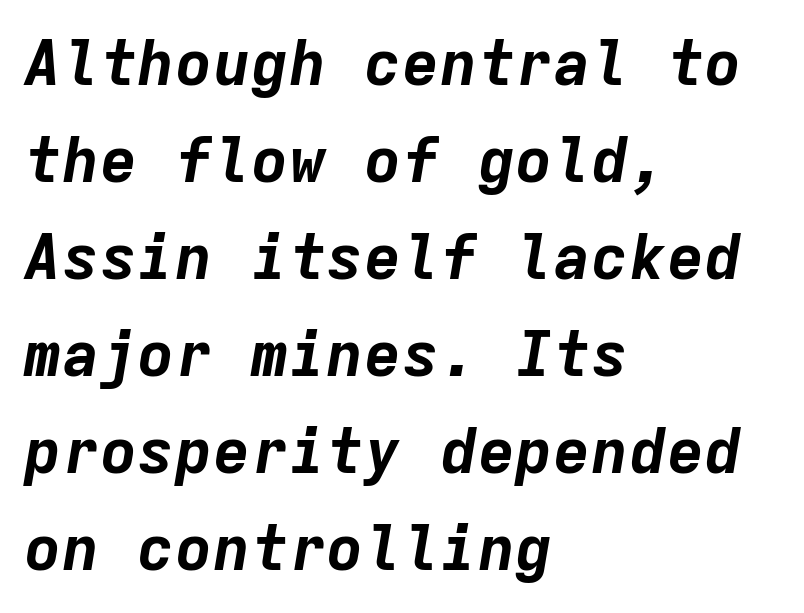
Q: Is the text bold? A: Yes.
Q: Is the text italic (slanted)? A: Yes, it leans right by about 9 degrees.
Q: Is the text underlined? A: No.
Q: How is the paragraph aligned? A: Left-aligned.
Q: Is the spacing between letters normal or unusually wide? A: Normal.
Q: Is the spacing between lines tight, normal or loose? A: Normal.
Q: Width (condensed, normal, or wide)? A: Normal.
Q: Stroke contrast? A: Low.
Q: x-height? A: Medium.
Q: Monospaced? A: Yes.
